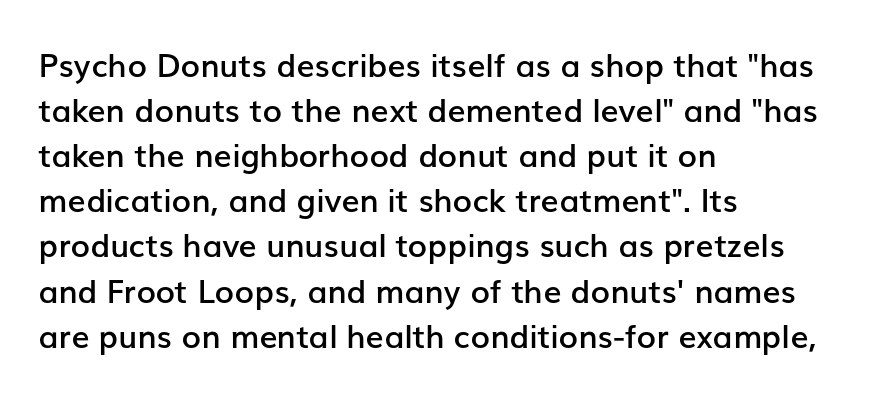
Typeset ragged right — the left edge is the straight one. Look at the bottom of the vertical strokes: they stop flat, with no serifs. This sample has the flowing, uneven cadence of proportional lettering. Tracking here is standard; glyphs follow each other at the usual distance. Just letters on the line, the space beneath them empty.
